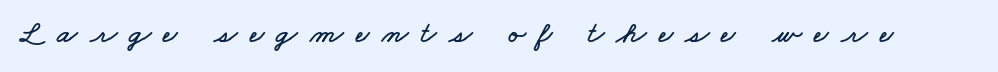
The image shows 31 px wide type; set unusually wide letter spacing (+0.39 em), not underlined; low stroke contrast and a small x-height.
